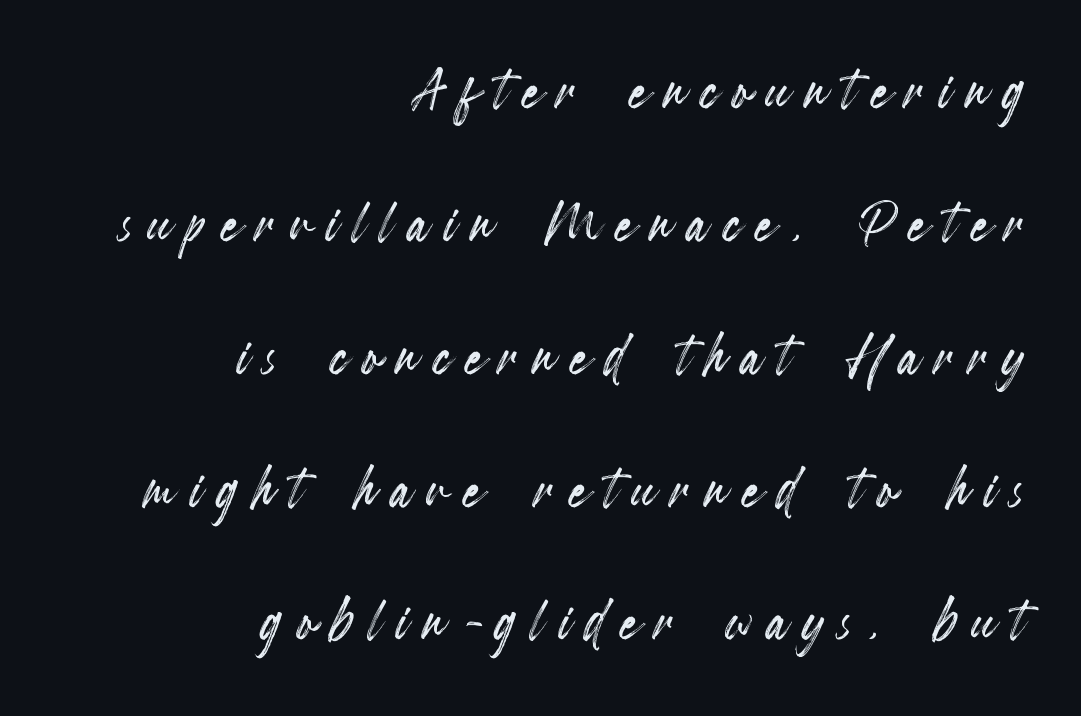
Each row of text sits above clean, open space. Character widths vary here, with narrow letters taking less room than wide ones. The paragraph has a hard right edge and a soft left edge. There is plenty of visible air inserted between adjacent glyphs.
